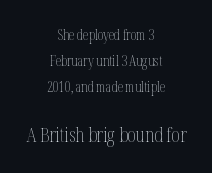
Q: Is the text bold? A: No.
Q: Is the text italic (slanted)? A: No, it is upright.
Q: Is the text underlined? A: No.
Q: How is the paragraph aligned? A: Centered.
Q: Is the spacing between letters normal or unusually wide? A: Normal.
Q: Which block of text is set in a larger size, the first (top) or the second (bottom)? A: The second (bottom) one.
